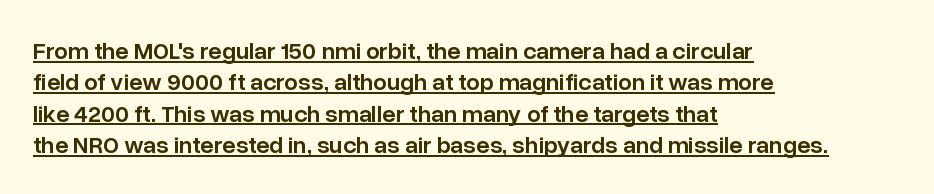
The image shows 24 px text type, upright; set left-aligned, normal line spacing (1.31x), normal letter spacing, underlined.
